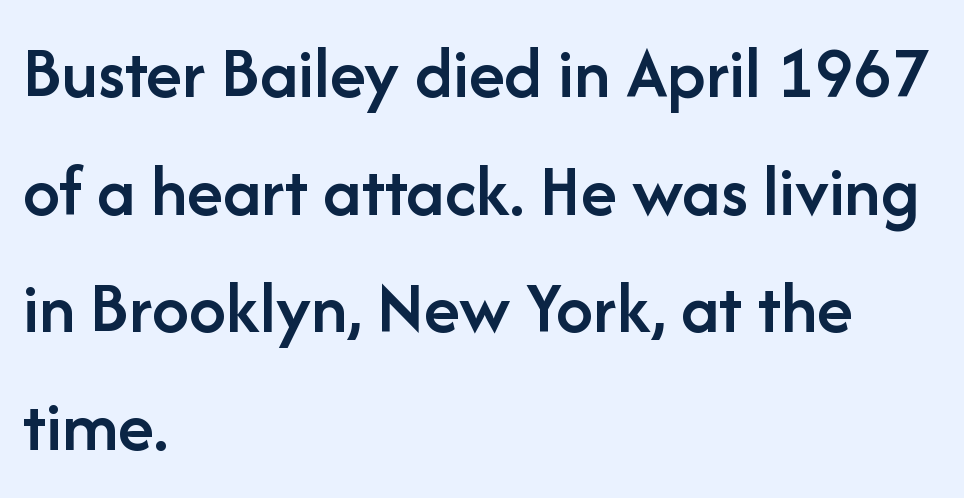
Q: Is the text bold? A: Semi-bold.
Q: Is the text italic (slanted)? A: No, it is upright.
Q: Is the typeface a serif or a sans-serif typeface? A: Sans-serif.
Q: Is the text underlined? A: No.
Q: How is the paragraph aligned? A: Left-aligned.
Q: Is the spacing between letters normal or unusually wide? A: Normal.
Q: Is the spacing between lines tight, normal or loose? A: Normal.
Q: Width (condensed, normal, or wide)? A: Normal.
Q: Stroke contrast? A: Low.
Q: x-height? A: Medium.
Q: Monospaced? A: No.
